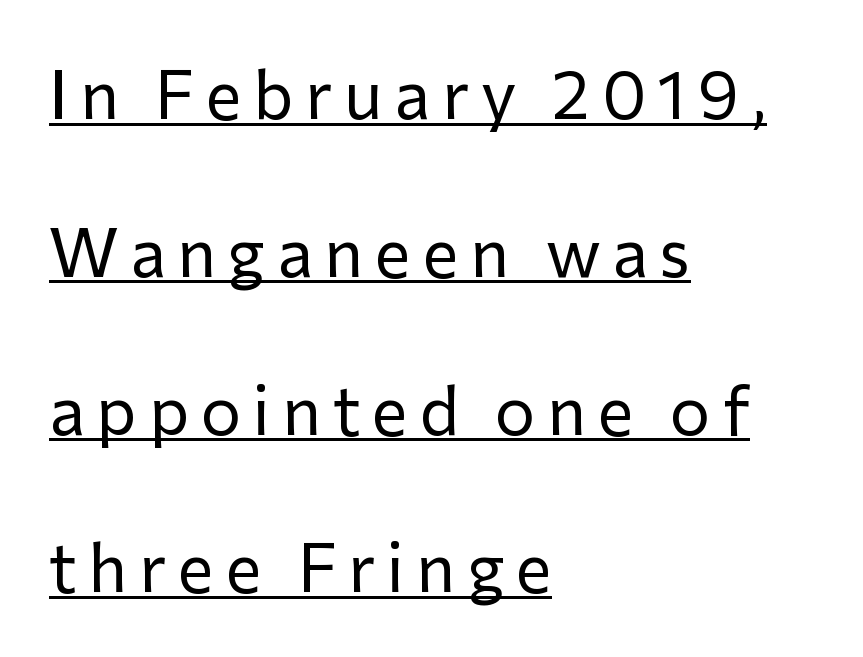
Q: Is the text bold? A: No.
Q: Is the text italic (slanted)? A: No, it is upright.
Q: Is the typeface a serif or a sans-serif typeface? A: Sans-serif.
Q: Is the text underlined? A: Yes.
Q: How is the paragraph aligned? A: Left-aligned.
Q: Is the spacing between lines tight, normal or loose? A: Loose.
Q: Width (condensed, normal, or wide)? A: Normal.
Q: Stroke contrast? A: Low.
Q: x-height? A: Medium.
Q: Monospaced? A: No.
